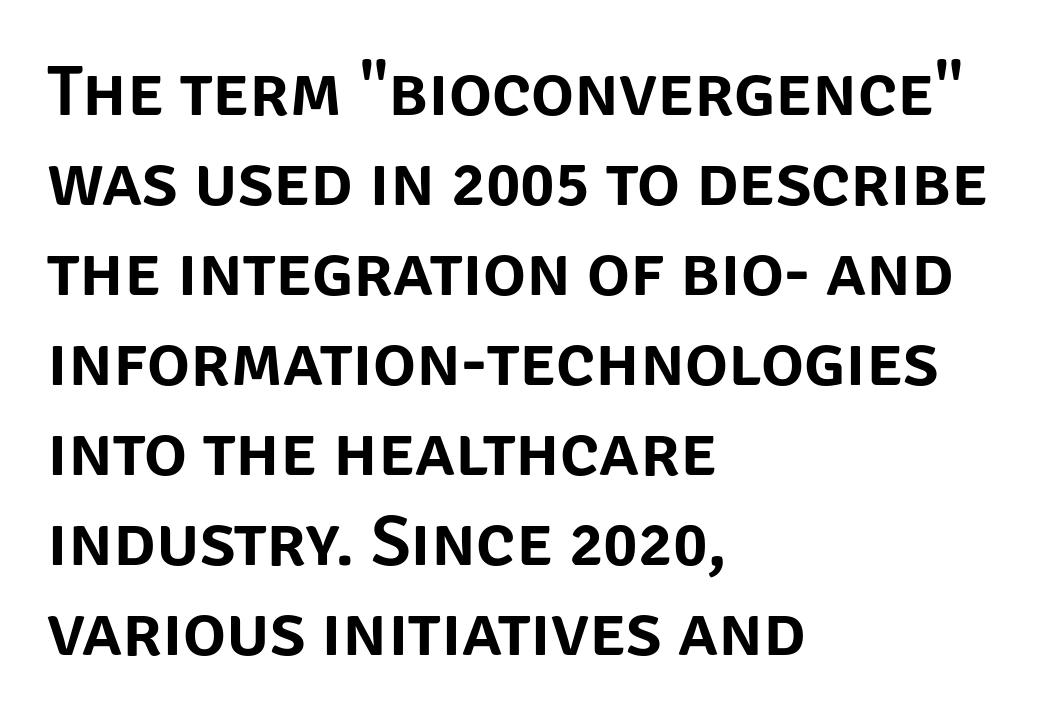
Is this a fixed-width face? No — the glyphs have proportional, varying widths. Students, note that the glyphs here touch the page at normal intervals. Casual observation: everything's shoved over to the left. This block has exactly the height ordinary leading produces. Descenders hang freely into open space. What kind of face is this? One without serifs — a sans.
